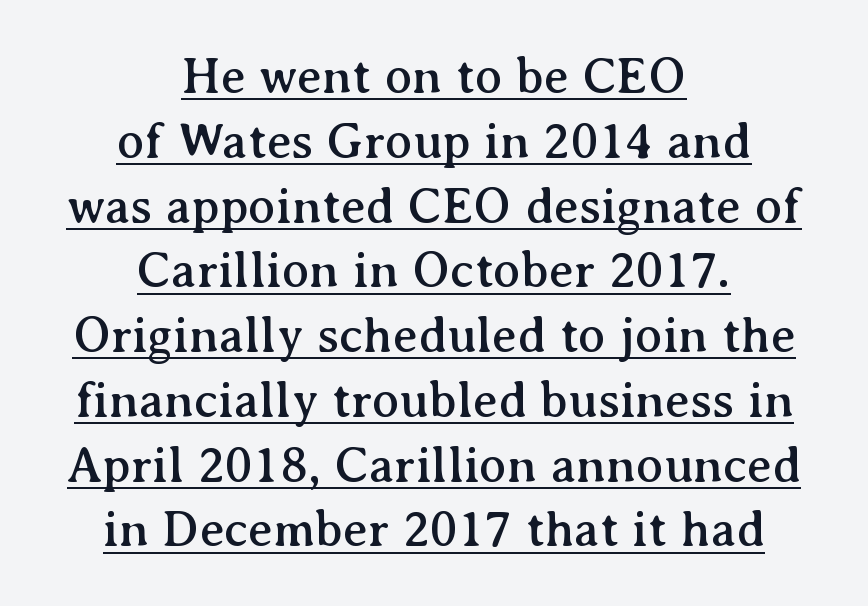
Q: Is the text italic (slanted)? A: No, it is upright.
Q: Is the typeface a serif or a sans-serif typeface? A: Serif.
Q: Is the text underlined? A: Yes.
Q: How is the paragraph aligned? A: Centered.
Q: Is the spacing between letters normal or unusually wide? A: Normal.
Q: Is the spacing between lines tight, normal or loose? A: Normal.
Q: Width (condensed, normal, or wide)? A: Normal.
Q: Stroke contrast? A: Medium.
Q: x-height? A: Medium.
Q: Monospaced? A: No.
